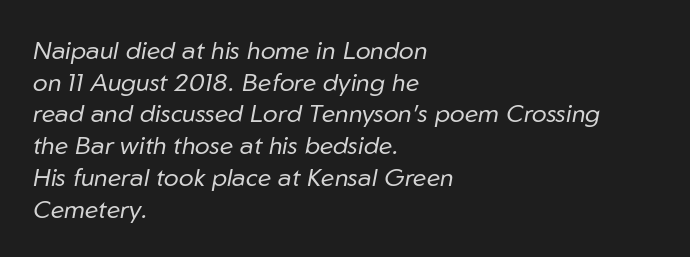
{"italic": "yes", "lean": "right", "slant_degrees": 10, "bold": "no", "underline": "no", "align": "left", "line_spacing": "normal", "line_spacing_ratio": 1.27, "letter_spacing": "normal", "letter_spacing_em": 0.0, "glyph_px": 25}
